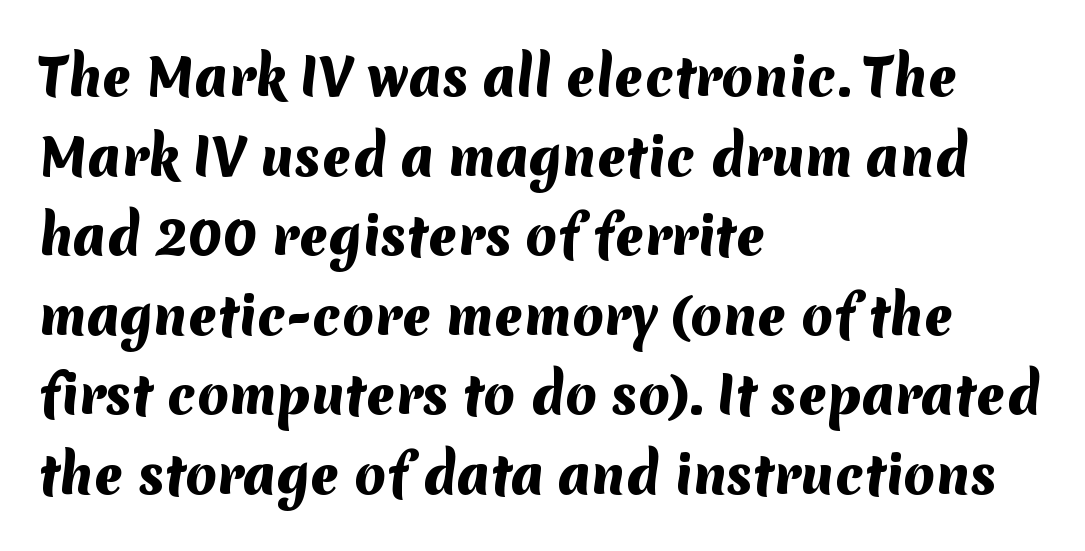
The image shows 51 px heavy sans-serif type; set left-aligned, normal line spacing (1.56x), normal letter spacing, not underlined; medium stroke contrast and a medium x-height.
